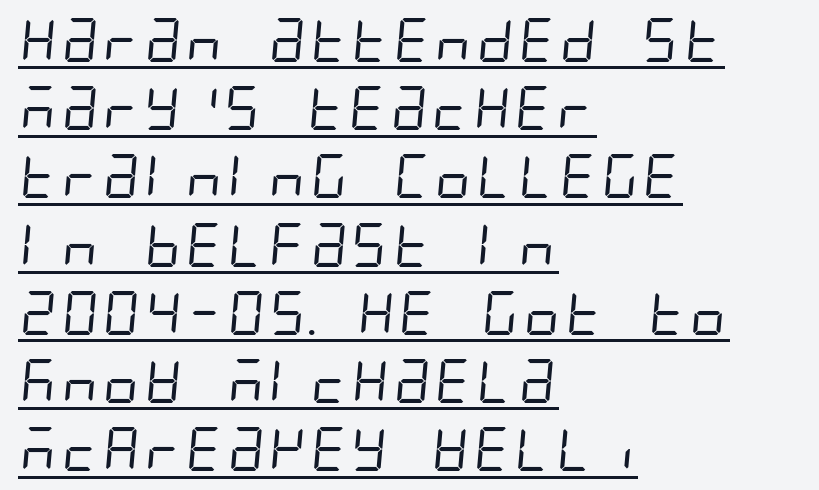
Q: Is the text bold? A: No.
Q: Is the typeface a serif or a sans-serif typeface? A: Sans-serif.
Q: Is the text underlined? A: Yes.
Q: How is the paragraph aligned? A: Left-aligned.
Q: Is the spacing between letters normal or unusually wide? A: Normal.
Q: Is the spacing between lines tight, normal or loose? A: Normal.
Q: Width (condensed, normal, or wide)? A: Condensed.
Q: Stroke contrast? A: Low.
Q: x-height? A: Large.
